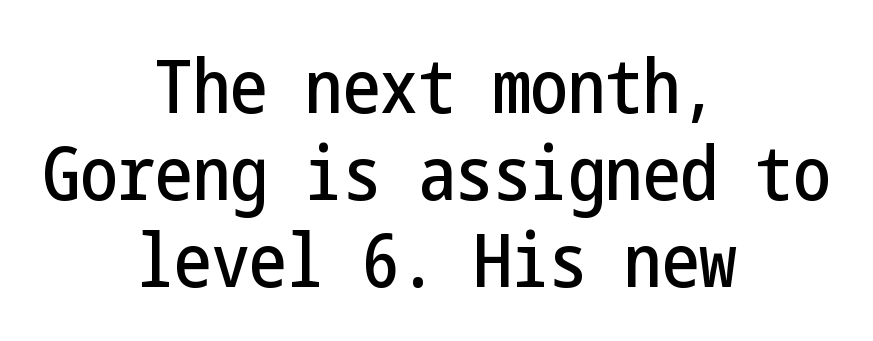
Q: Is the text italic (slanted)? A: No, it is upright.
Q: Is the typeface a serif or a sans-serif typeface? A: Sans-serif.
Q: Is the text underlined? A: No.
Q: How is the paragraph aligned? A: Centered.
Q: Is the spacing between letters normal or unusually wide? A: Normal.
Q: Width (condensed, normal, or wide)? A: Condensed.
Q: Stroke contrast? A: Low.
Q: x-height? A: Medium.
